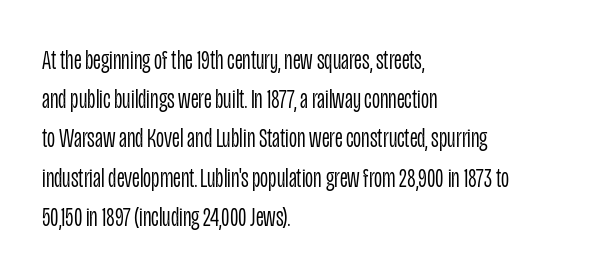
The image shows 28 px light, condensed sans-serif type, upright; set left-aligned, normal line spacing (1.4x), normal letter spacing, not underlined; low stroke contrast and a large x-height.
